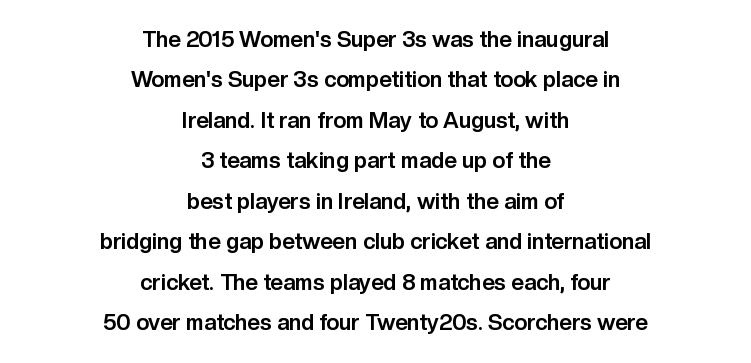
Posture: upright roman. Each line is balanced around a shared central axis. Honestly, there is no underline to notice here at all. Observe the ordinary spacing: letters are neighbours, not strangers. Thick stems and heavy bowls — unmistakably bold.
